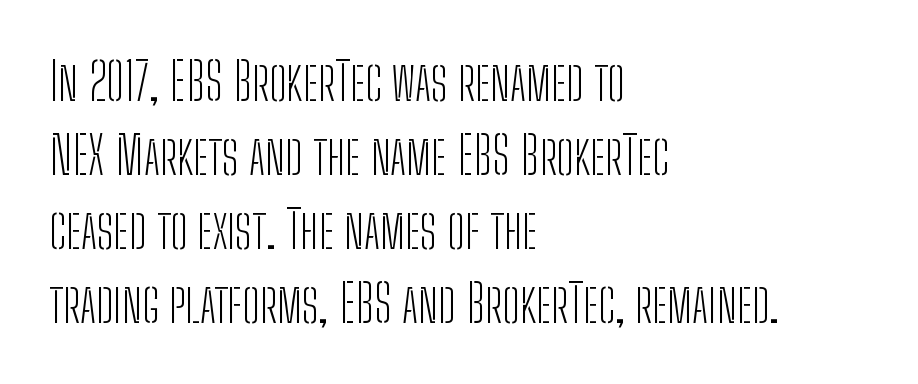
Here the designer chose a conventional face with non-uniform glyph widths. Grotesque or geometric, the face here clearly has no serifs. Typeset ragged right — the left edge is the straight one. The baseline area is clear. A typesetter would call this leading conventional body-copy spacing.
